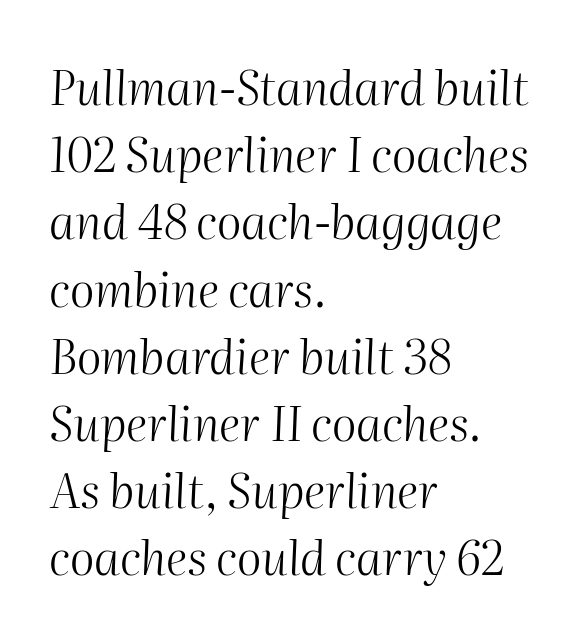
Q: Is the text bold? A: No.
Q: Is the text italic (slanted)? A: Yes, it leans right by about 2 degrees.
Q: Is the text underlined? A: No.
Q: How is the paragraph aligned? A: Left-aligned.
Q: Is the spacing between letters normal or unusually wide? A: Normal.
Q: Is the spacing between lines tight, normal or loose? A: Normal.
Q: Width (condensed, normal, or wide)? A: Normal.
Q: Stroke contrast? A: Medium.
Q: x-height? A: Medium.
Q: Monospaced? A: No.
